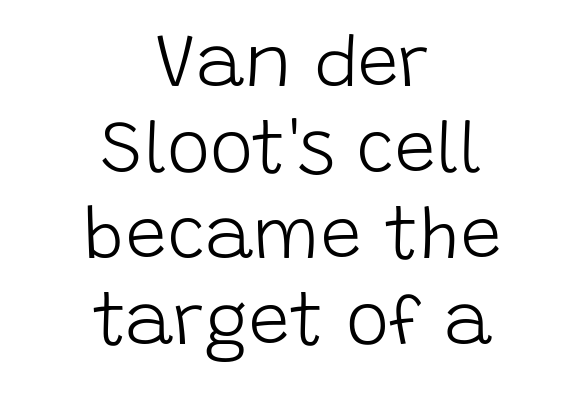
{"serif": "no", "italic": "no", "bold": "no", "weight": "light", "width": "normal", "stroke_contrast": "low", "x_height": "large", "monospaced": "no", "underline": "no", "align": "center", "line_spacing_ratio": 1.18, "letter_spacing": "normal", "letter_spacing_em": 0.0, "glyph_px": 73}
